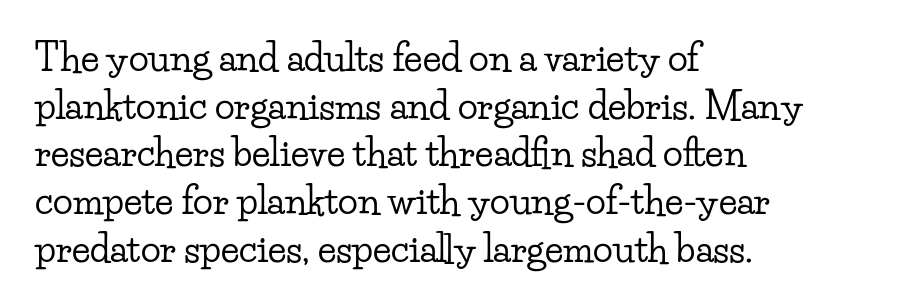
Q: Is the text italic (slanted)? A: No, it is upright.
Q: Is the typeface a serif or a sans-serif typeface? A: Serif.
Q: Is the text underlined? A: No.
Q: How is the paragraph aligned? A: Left-aligned.
Q: Is the spacing between letters normal or unusually wide? A: Normal.
Q: Is the spacing between lines tight, normal or loose? A: Normal.
Q: Width (condensed, normal, or wide)? A: Wide.
Q: Stroke contrast? A: Low.
Q: x-height? A: Small.
Q: Monospaced? A: No.
